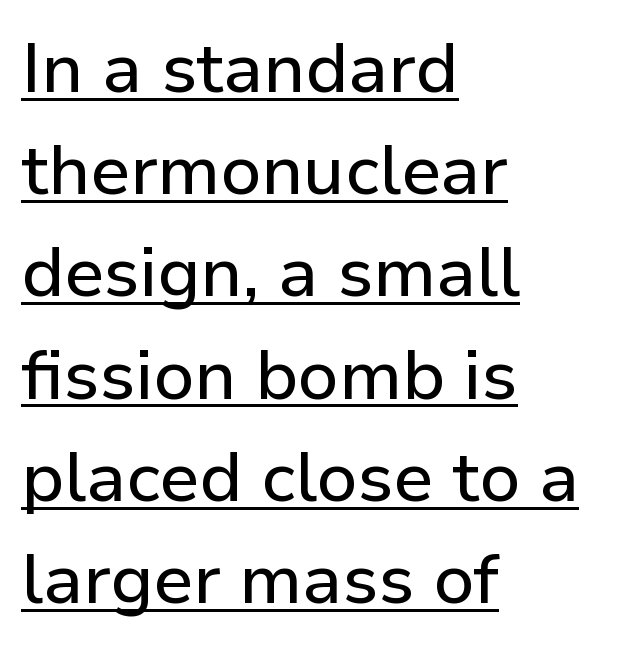
Underline: present. Every stem runs plumb, perpendicular to the baseline. The rendering shows plain stroke endings on the letterforms — a sans-serif design. Here the designer chose a conventional face with non-uniform glyph widths. Compared with typical body copy, the letter spacing here is the same.
